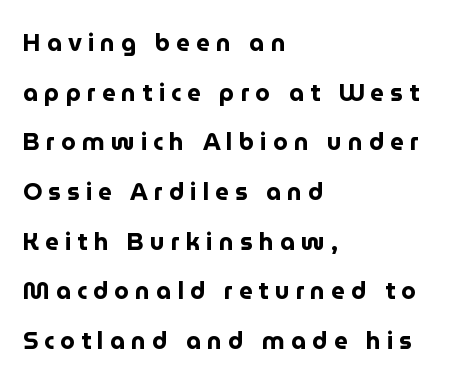
Q: Is the text bold? A: Yes.
Q: Is the text italic (slanted)? A: No, it is upright.
Q: Is the text underlined? A: No.
Q: How is the paragraph aligned? A: Left-aligned.
Q: Is the spacing between letters normal or unusually wide? A: Unusually wide.
Q: Is the spacing between lines tight, normal or loose? A: Loose.
